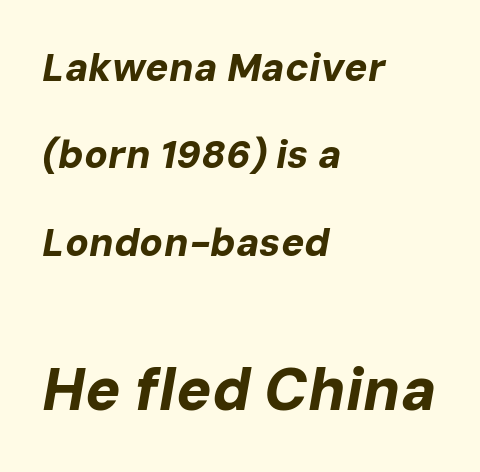
Q: Is the text bold? A: Yes.
Q: Is the text italic (slanted)? A: Yes, it leans right by about 10 degrees.
Q: Is the text underlined? A: No.
Q: How is the paragraph aligned? A: Left-aligned.
Q: Is the spacing between letters normal or unusually wide? A: Normal.
Q: Is the spacing between lines tight, normal or loose? A: Loose.
Q: Which block of text is set in a larger size, the first (top) or the second (bottom)? A: The second (bottom) one.
Q: Width (condensed, normal, or wide)? A: Normal.
Q: Stroke contrast? A: Low.
Q: x-height? A: Medium.
Q: Monospaced? A: No.
